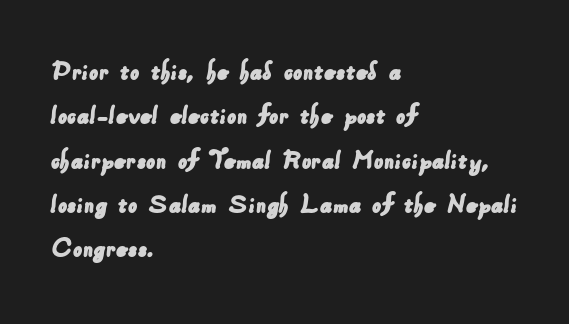
This rendering uses left alignment, leaving the right contour irregular. Type style note: lacks serifs. The rendering keeps characters at their native spacing. Underlining? Definitely not there.
